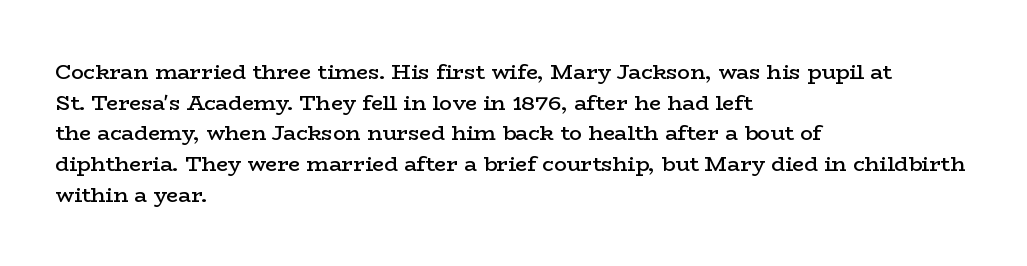
Look at the tracking — it's just the regular setting, nothing added. Normally led — the rows are evenly, conventionally spaced. The paragraph has a hard left edge and a soft right edge. Notice how the stems are strictly vertical — no italics here.
